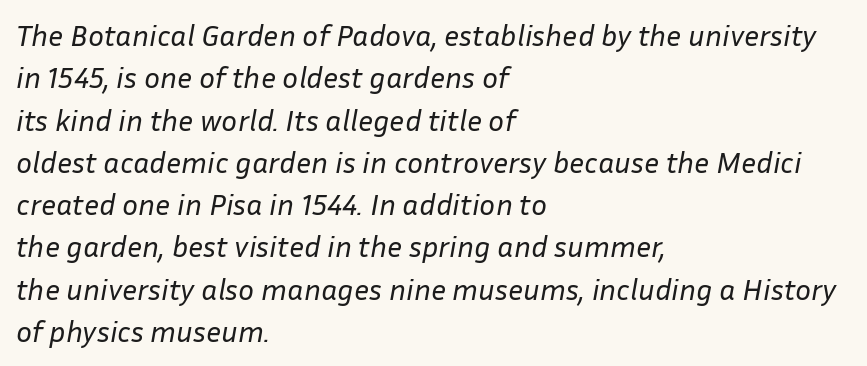
The image shows 30 px regular-weight type, italic (leaning right); set left-aligned, normal line spacing (1.41x), normal letter spacing, not underlined; low stroke contrast and a medium x-height.
